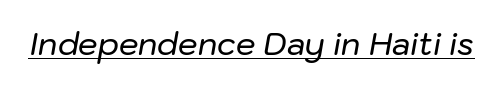
Is this a fixed-width face? No — the glyphs have proportional, varying widths. Does extra space separate the letters? No, they use regular spacing. The passage shown is underscored from start to finish. Italic? Definitely — the glyphs are oblique.
